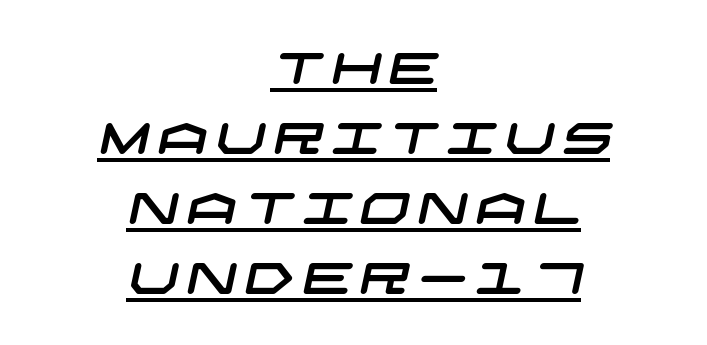
These lines are composed in type without serifs. Vertically, the passage feels balanced, rows spaced as you'd expect. If you folded the block vertically in half, each line would mirror itself in length. Looks like someone drew a line under every word here.
